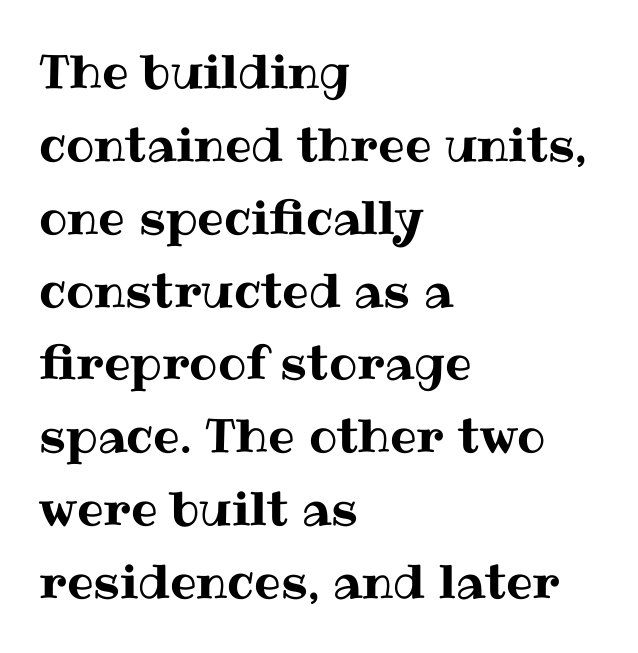
The passage shown is not underscored anywhere. Each word holds together tightly as a unit, with standard inter-letter gaps. Designer's note — italics off, roman on. One glance says typical: line gaps are just what's usual. Line beginnings align vertically; line endings do not. These lines are rendered in a variable-pitch font.
